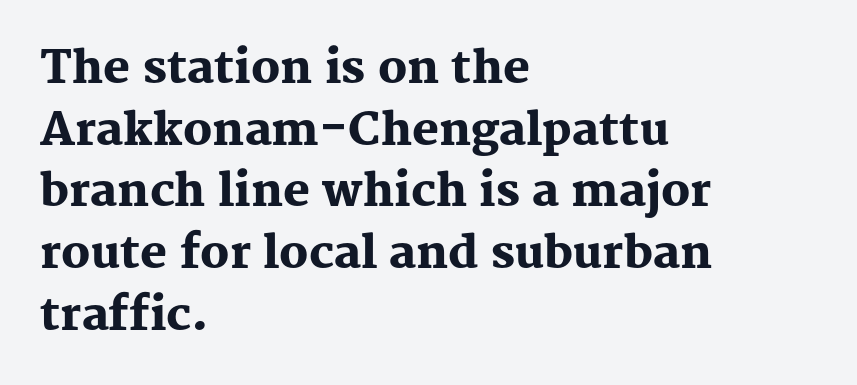
The image shows 45 px heavy serif type, upright; set left-aligned, normal line spacing (1.37x), normal letter spacing, not underlined; medium stroke contrast and a medium x-height.
